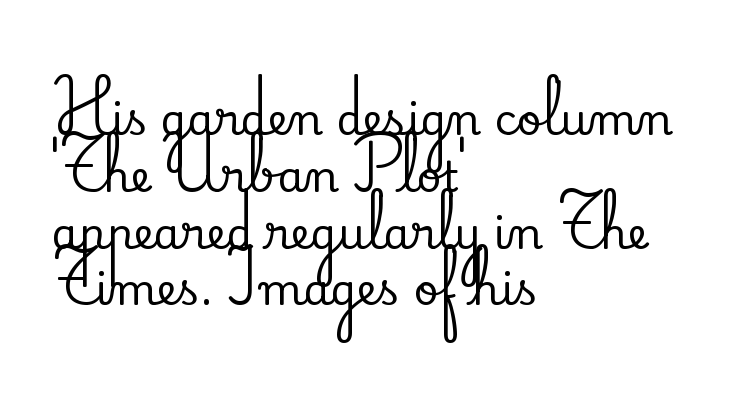
The image shows 43 px serif type, upright; set left-aligned, normal line spacing (1.32x), normal letter spacing, not underlined; low stroke contrast and a small x-height.
